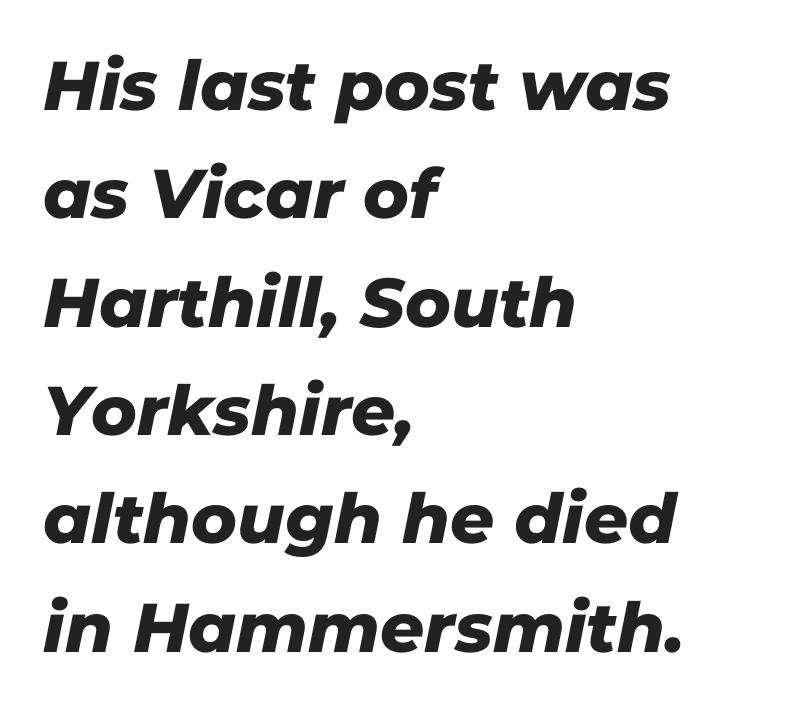
Q: Is the typeface a serif or a sans-serif typeface? A: Sans-serif.
Q: Is the text underlined? A: No.
Q: How is the paragraph aligned? A: Left-aligned.
Q: Is the spacing between letters normal or unusually wide? A: Normal.
Q: Is the spacing between lines tight, normal or loose? A: Normal.
Q: Width (condensed, normal, or wide)? A: Normal.
Q: Stroke contrast? A: Low.
Q: x-height? A: Medium.
Q: Monospaced? A: No.
